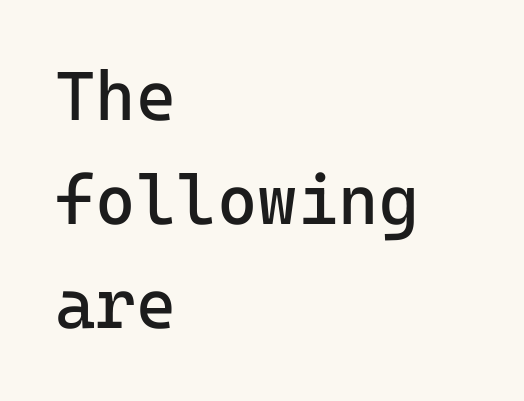
The image shows 69 px regular-weight sans-serif type, upright, monospaced; set left-aligned, normal line spacing (1.51x), normal letter spacing, not underlined; low stroke contrast and a medium x-height.
